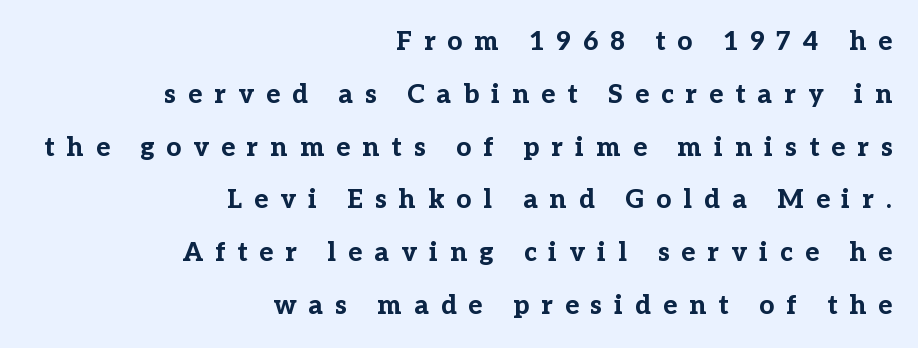
Q: Is the text bold? A: Yes.
Q: Is the text italic (slanted)? A: No, it is upright.
Q: Is the text underlined? A: No.
Q: How is the paragraph aligned? A: Right-aligned.
Q: Is the spacing between letters normal or unusually wide? A: Unusually wide.
Q: Is the spacing between lines tight, normal or loose? A: Loose.
